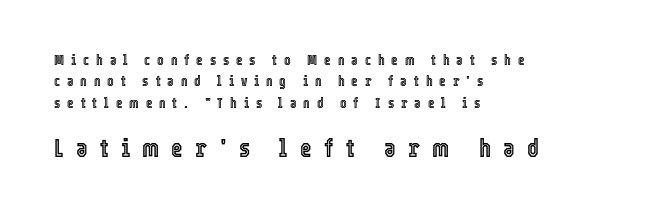
Q: Is the text italic (slanted)? A: No, it is upright.
Q: Is the text underlined? A: No.
Q: How is the paragraph aligned? A: Left-aligned.
Q: Is the spacing between letters normal or unusually wide? A: Unusually wide.
Q: Is the spacing between lines tight, normal or loose? A: Normal.
Q: Which block of text is set in a larger size, the first (top) or the second (bottom)? A: The second (bottom) one.
